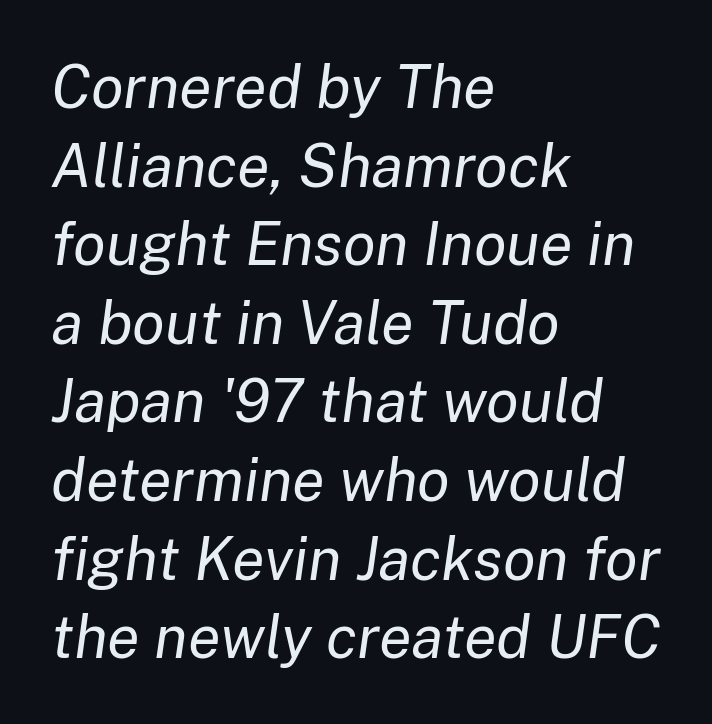
{"italic": "yes", "lean": "right", "slant_degrees": 8, "bold": "no", "weight": "regular", "width": "normal", "stroke_contrast": "low", "x_height": "medium", "monospaced": "no", "underline": "no", "align": "left", "line_spacing": "normal", "line_spacing_ratio": 1.31, "letter_spacing": "normal", "letter_spacing_em": 0.0, "glyph_px": 60}
